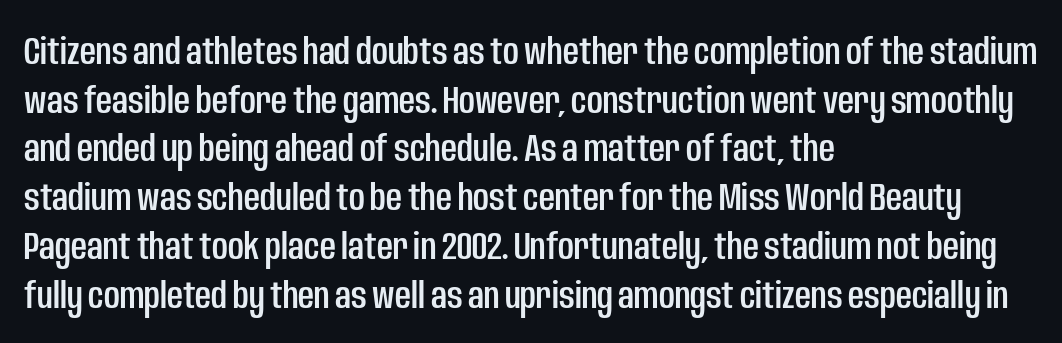
Descenders are the only things crossing below the line. A classic flush-left, rag-right setting is used for this passage. No italicization has been applied; the sample stays upright. The text was rendered using a sans face with plain stroke endings.
